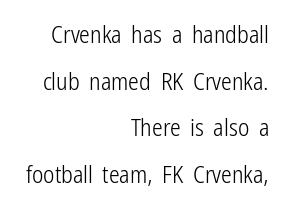
The image shows 24 px text type, upright; set right-aligned, loose line spacing (1.94x), normal letter spacing, not underlined.
